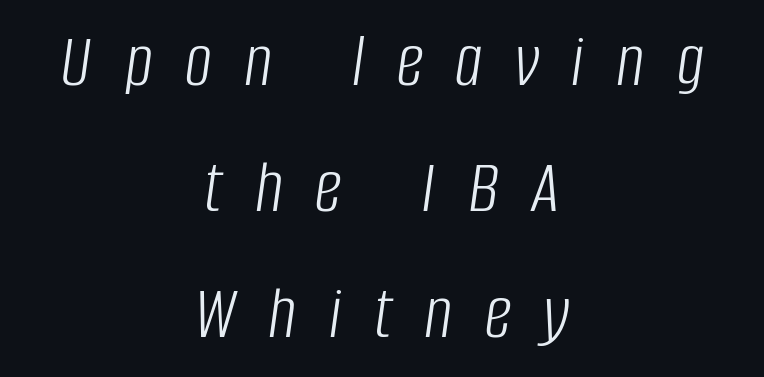
Looks like regular typesetting: each glyph gets only the width it needs. Does the lettering tilt? It does — this is italic. The zone under the glyphs is completely vacant. What stands out about the letter spacing? Its width — letters are far apart. In terms of leading, this rendering sits right in the middle.
